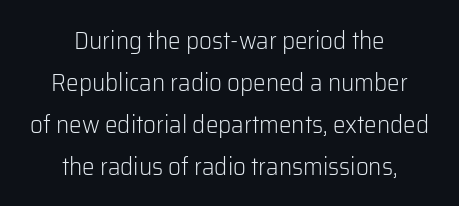
{"italic": "no", "bold": "no", "underline": "no", "align": "center", "line_spacing": "normal", "line_spacing_ratio": 1.68, "letter_spacing": "normal", "letter_spacing_em": 0.0, "glyph_px": 25}
